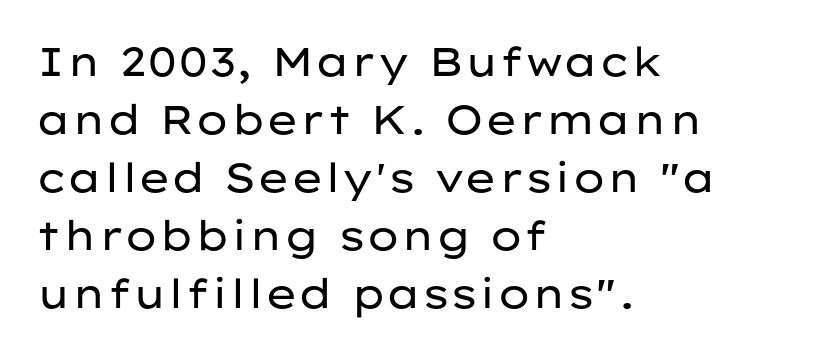
The image shows 40 px regular-weight, wide sans-serif type, upright; set left-aligned, normal line spacing (1.45x), normal letter spacing, not underlined; low stroke contrast and a medium x-height.
